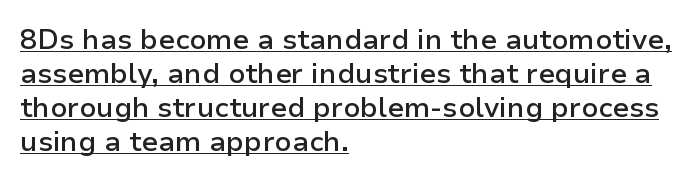
A continuous stroke trails under the words, as in a hyperlink. Observe the absence of serifs on each vertical stroke in this sample. Think of a printed novel: that variable character pitch is what you see here. Rendered with straight, roman letterforms.
